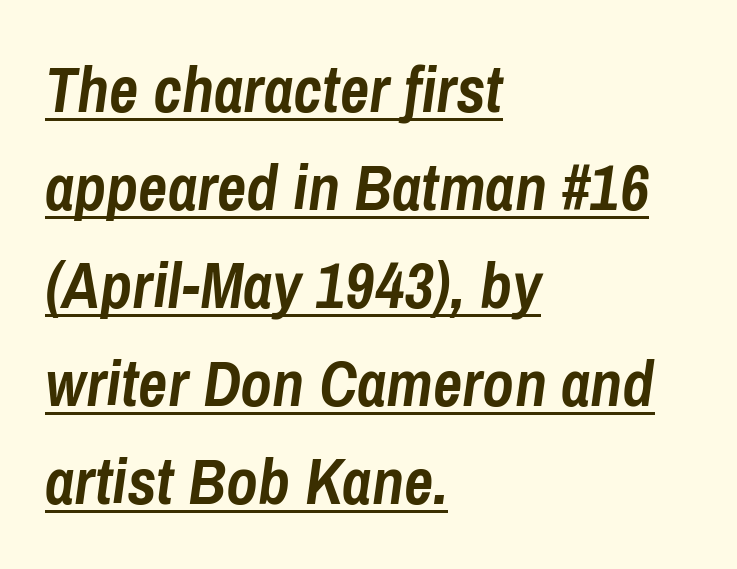
Looks like regular typesetting: each glyph gets only the width it needs. Every letter is thick-stroked: bold, no question. Spacing between characters is what you'd get straight out of the box. This is oblique type, the kind used for emphasis or titles. The line-height multiplier appears to be the usual default.
